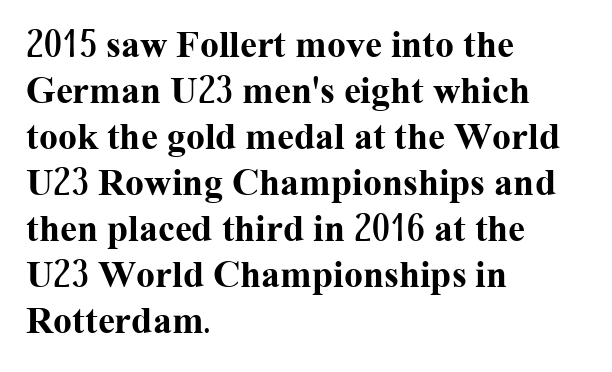
{"serif": "yes", "italic": "no", "bold": "yes", "weight": "bold", "width": "normal", "stroke_contrast": "medium", "x_height": "medium", "monospaced": "no", "underline": "no", "align": "left", "line_spacing_ratio": 1.21, "letter_spacing": "normal", "letter_spacing_em": 0.0, "glyph_px": 38}
